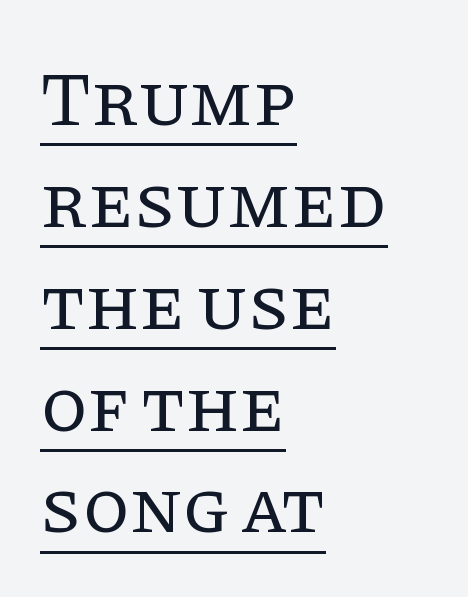
{"serif": "yes", "italic": "no", "bold": "no", "weight": "regular", "width": "normal", "stroke_contrast": "low", "x_height": "large", "monospaced": "no", "underline": "yes", "align": "left", "line_spacing": "normal", "line_spacing_ratio": 1.34, "letter_spacing": "normal", "letter_spacing_em": 0.0, "glyph_px": 76}
